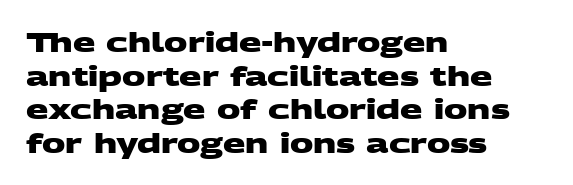
{"bold": "yes", "underline": "no", "align": "left", "line_spacing": "normal", "line_spacing_ratio": 1.29, "letter_spacing": "normal", "letter_spacing_em": 0.0, "glyph_px": 26}
